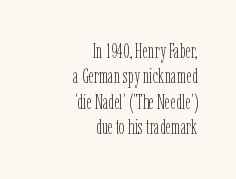
Rule under the text: the space is simply empty. Right-aligned paragraph, ragged on the left. Notice how the stems are strictly vertical — no italics here. This reads as an unemphasized weight, regular at the heaviest. This sample uses plain, unmodified letter spacing.
